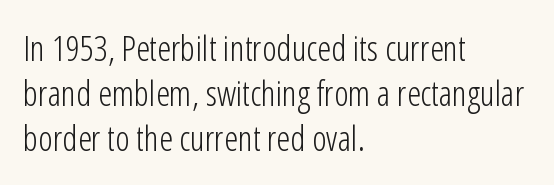
The image shows 35 px light, condensed sans-serif type, upright; set left-aligned, normal line spacing (1.28x), normal letter spacing, not underlined; low stroke contrast and a medium x-height.
